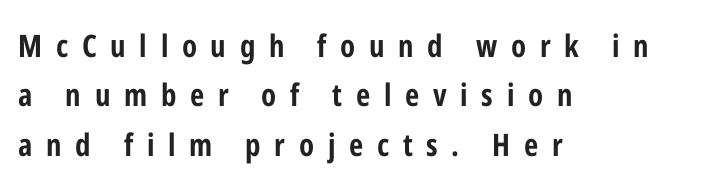
{"serif": "no", "italic": "no", "bold": "yes", "weight": "bold", "width": "condensed", "stroke_contrast": "low", "x_height": "medium", "monospaced": "no", "underline": "no", "align": "left", "line_spacing": "normal", "line_spacing_ratio": 1.59, "letter_spacing": "wide", "letter_spacing_em": 0.44, "glyph_px": 31}
